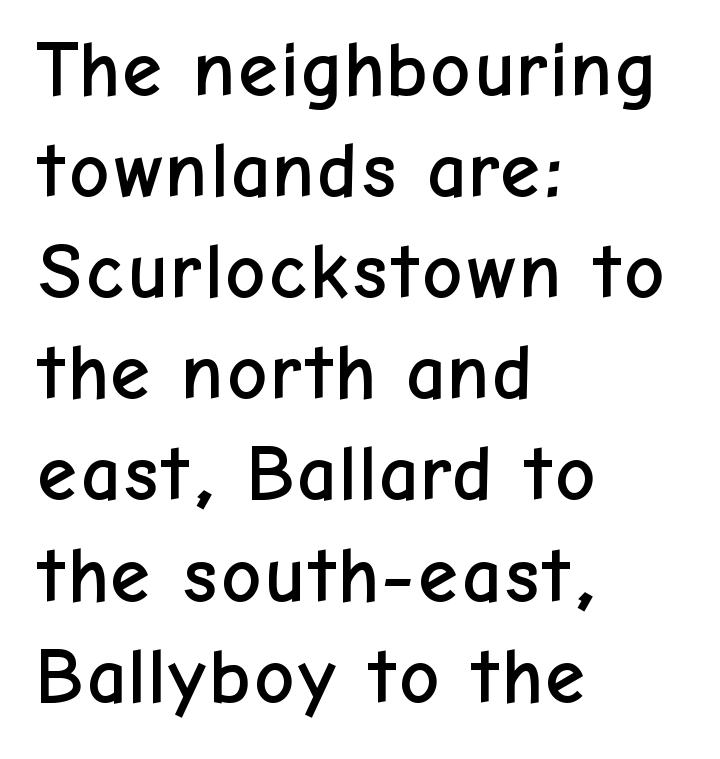
Q: Is the text italic (slanted)? A: No, it is upright.
Q: Is the typeface a serif or a sans-serif typeface? A: Sans-serif.
Q: Is the text underlined? A: No.
Q: How is the paragraph aligned? A: Left-aligned.
Q: Is the spacing between letters normal or unusually wide? A: Normal.
Q: Is the spacing between lines tight, normal or loose? A: Normal.
Q: Width (condensed, normal, or wide)? A: Normal.
Q: Stroke contrast? A: Low.
Q: x-height? A: Medium.
Q: Monospaced? A: No.
